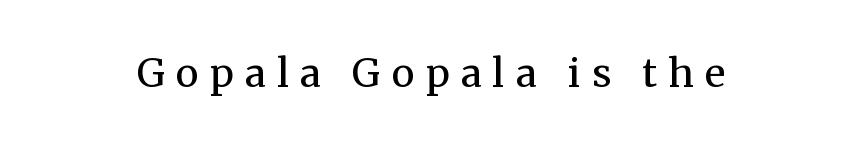
Q: Is the text bold? A: No.
Q: Is the text italic (slanted)? A: No, it is upright.
Q: Is the typeface a serif or a sans-serif typeface? A: Serif.
Q: Is the text underlined? A: No.
Q: Is the spacing between letters normal or unusually wide? A: Unusually wide.
Q: Width (condensed, normal, or wide)? A: Normal.
Q: Stroke contrast? A: Medium.
Q: x-height? A: Medium.
Q: Monospaced? A: No.
